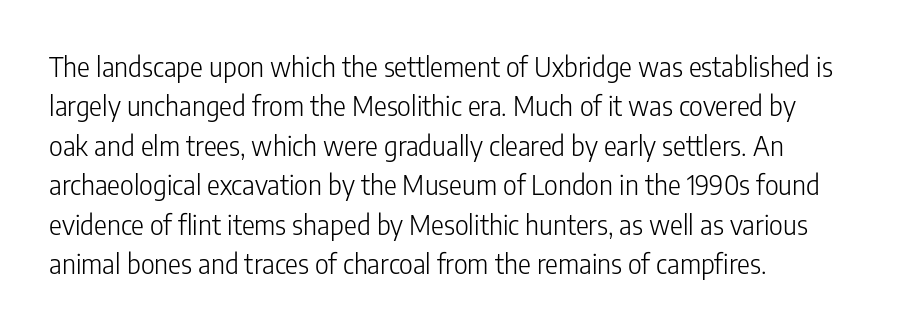
Q: Is the text bold? A: No.
Q: Is the text italic (slanted)? A: No, it is upright.
Q: Is the text underlined? A: No.
Q: How is the paragraph aligned? A: Left-aligned.
Q: Is the spacing between letters normal or unusually wide? A: Normal.
Q: Is the spacing between lines tight, normal or loose? A: Normal.
